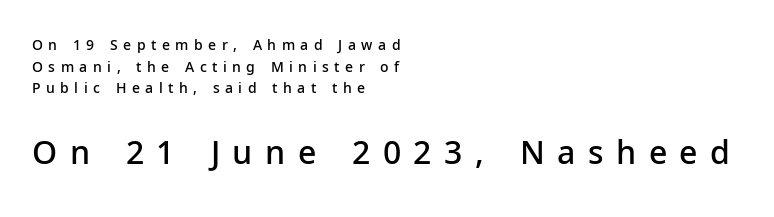
{"serif": "no", "italic": "no", "bold": "semi", "weight": "semibold", "width": "normal", "stroke_contrast": "low", "x_height": "medium", "monospaced": "no", "underline": "no", "align": "left", "line_spacing": "normal", "line_spacing_ratio": 1.54, "letter_spacing": "wide", "letter_spacing_em": 0.39, "larger_block": "second", "size_ratio": 2.29, "glyph_px": 32}
